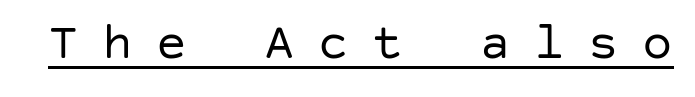
Q: Is the text bold? A: No.
Q: Is the text italic (slanted)? A: No, it is upright.
Q: Is the typeface a serif or a sans-serif typeface? A: Sans-serif.
Q: Is the text underlined? A: Yes.
Q: Is the spacing between letters normal or unusually wide? A: Unusually wide.
Q: Width (condensed, normal, or wide)? A: Normal.
Q: Stroke contrast? A: Low.
Q: x-height? A: Large.
